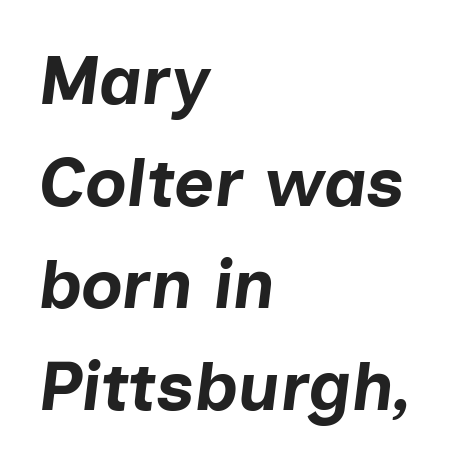
{"italic": "yes", "lean": "right", "slant_degrees": 7, "bold": "yes", "weight": "bold", "width": "normal", "stroke_contrast": "low", "x_height": "medium", "monospaced": "no", "underline": "no", "align": "left", "line_spacing": "normal", "line_spacing_ratio": 1.48, "letter_spacing": "normal", "letter_spacing_em": 0.0, "glyph_px": 69}
